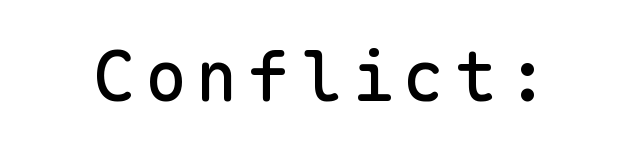
Does the lettering tilt? It doesn't — this is upright. Lines of text with bare space underneath. Regarding serifs, this sample does without them. Fixed-width glyphs throughout — classic coding-font behaviour.
